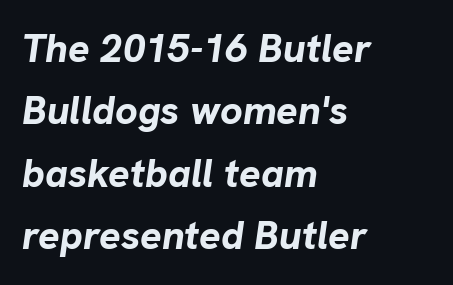
Q: Is the text bold? A: Yes.
Q: Is the text italic (slanted)? A: Yes, it leans right by about 8 degrees.
Q: Is the text underlined? A: No.
Q: How is the paragraph aligned? A: Left-aligned.
Q: Is the spacing between letters normal or unusually wide? A: Normal.
Q: Is the spacing between lines tight, normal or loose? A: Normal.
Q: Width (condensed, normal, or wide)? A: Normal.
Q: Stroke contrast? A: Low.
Q: x-height? A: Medium.
Q: Monospaced? A: No.
